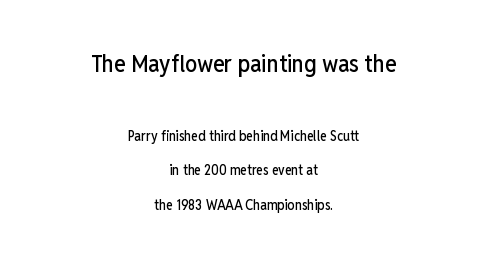
Q: Is the text italic (slanted)? A: No, it is upright.
Q: Is the text underlined? A: No.
Q: How is the paragraph aligned? A: Centered.
Q: Is the spacing between letters normal or unusually wide? A: Normal.
Q: Is the spacing between lines tight, normal or loose? A: Loose.
Q: Which block of text is set in a larger size, the first (top) or the second (bottom)? A: The first (top) one.
